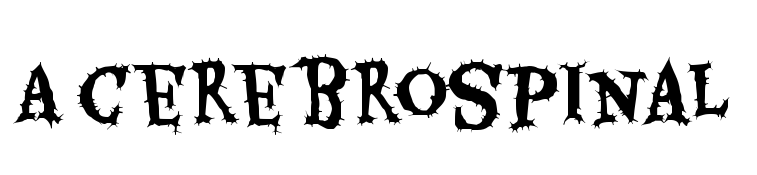
{"serif": "no", "italic": "no", "width": "condensed", "stroke_contrast": "medium", "x_height": "large", "monospaced": "no", "underline": "no", "letter_spacing": "normal", "letter_spacing_em": 0.0, "glyph_px": 74}
